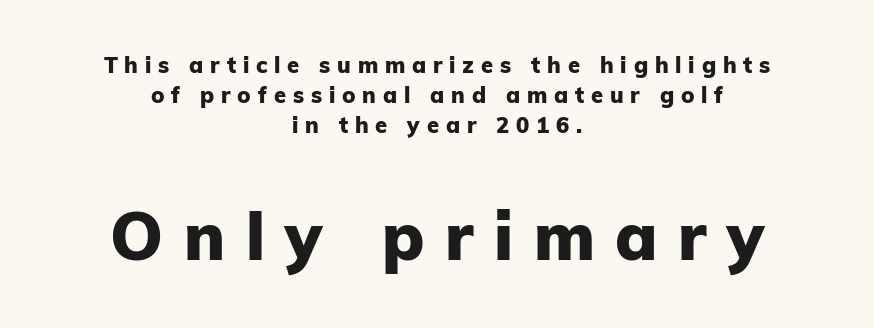
The image shows 66 px heavy sans-serif type, upright; set centered, normal line spacing (1.37x), unusually wide letter spacing (+0.31 em), not underlined; the second (bottom) block is 3.0x larger; low stroke contrast and a medium x-height.
